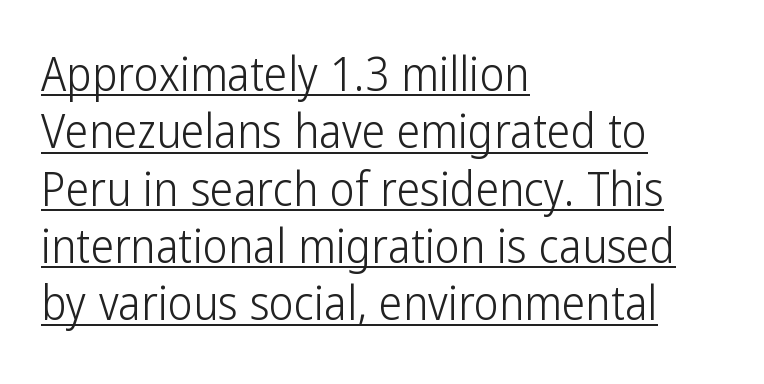
{"serif": "no", "italic": "no", "bold": "no", "weight": "light", "width": "condensed", "stroke_contrast": "low", "x_height": "medium", "monospaced": "no", "underline": "yes", "align": "left", "line_spacing_ratio": 1.22, "letter_spacing": "normal", "letter_spacing_em": 0.0, "glyph_px": 47}
